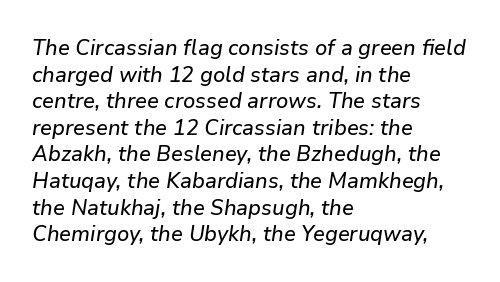
Q: Is the text italic (slanted)? A: Yes, it leans right by about 9 degrees.
Q: Is the text underlined? A: No.
Q: How is the paragraph aligned? A: Left-aligned.
Q: Is the spacing between letters normal or unusually wide? A: Normal.
